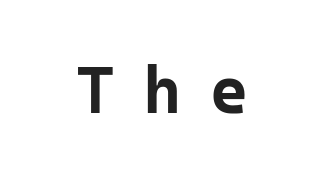
Q: Is the text bold? A: Yes.
Q: Is the text italic (slanted)? A: No, it is upright.
Q: Is the typeface a serif or a sans-serif typeface? A: Sans-serif.
Q: Is the text underlined? A: No.
Q: Is the spacing between letters normal or unusually wide? A: Unusually wide.
Q: Width (condensed, normal, or wide)? A: Normal.
Q: Stroke contrast? A: Low.
Q: x-height? A: Medium.
Q: Monospaced? A: Yes.
